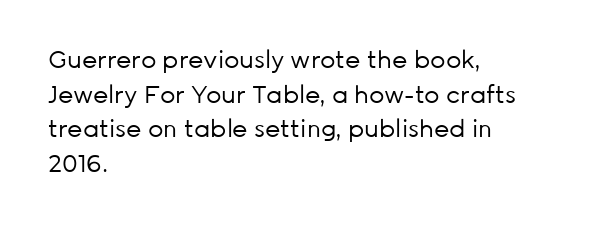
Q: Is the text bold? A: No.
Q: Is the text italic (slanted)? A: No, it is upright.
Q: Is the text underlined? A: No.
Q: How is the paragraph aligned? A: Left-aligned.
Q: Is the spacing between letters normal or unusually wide? A: Normal.
Q: Is the spacing between lines tight, normal or loose? A: Normal.
